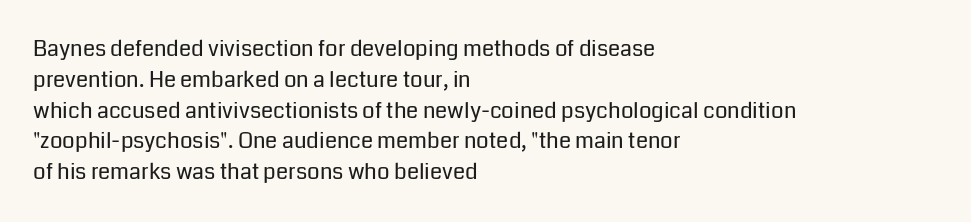
{"italic": "no", "bold": "no", "underline": "no", "align": "left", "line_spacing": "normal", "line_spacing_ratio": 1.4, "letter_spacing": "normal", "letter_spacing_em": 0.0, "glyph_px": 22}
